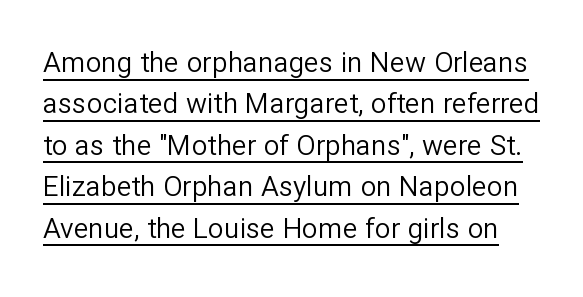
{"serif": "no", "italic": "no", "bold": "no", "weight": "regular", "width": "normal", "stroke_contrast": "low", "x_height": "medium", "monospaced": "no", "underline": "yes", "line_spacing": "normal", "line_spacing_ratio": 1.48, "letter_spacing": "normal", "letter_spacing_em": 0.0, "glyph_px": 28}
